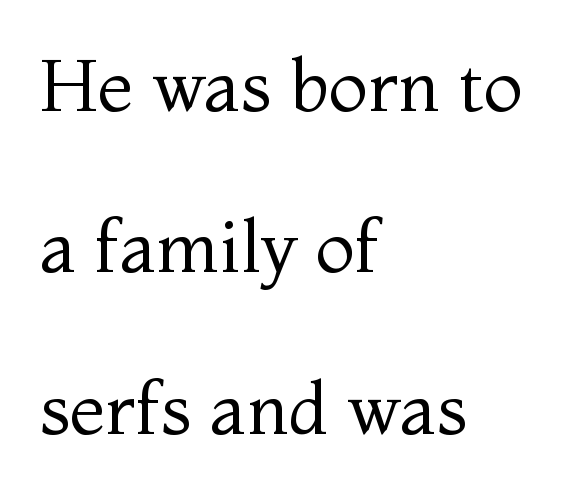
Q: Is the text bold? A: No.
Q: Is the text italic (slanted)? A: No, it is upright.
Q: Is the typeface a serif or a sans-serif typeface? A: Serif.
Q: Is the text underlined? A: No.
Q: How is the paragraph aligned? A: Left-aligned.
Q: Is the spacing between letters normal or unusually wide? A: Normal.
Q: Is the spacing between lines tight, normal or loose? A: Loose.
Q: Width (condensed, normal, or wide)? A: Normal.
Q: Stroke contrast? A: Medium.
Q: x-height? A: Medium.
Q: Monospaced? A: No.
